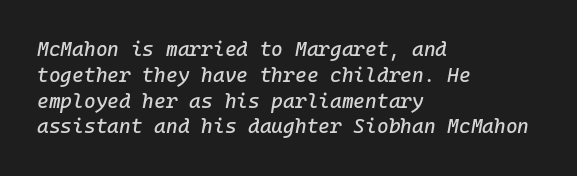
The passage shown has conventional tracking throughout. Each new line begins a customary step beneath the previous one. Decoration check: the copy has no underline. A typesetter would mark this as italic.
